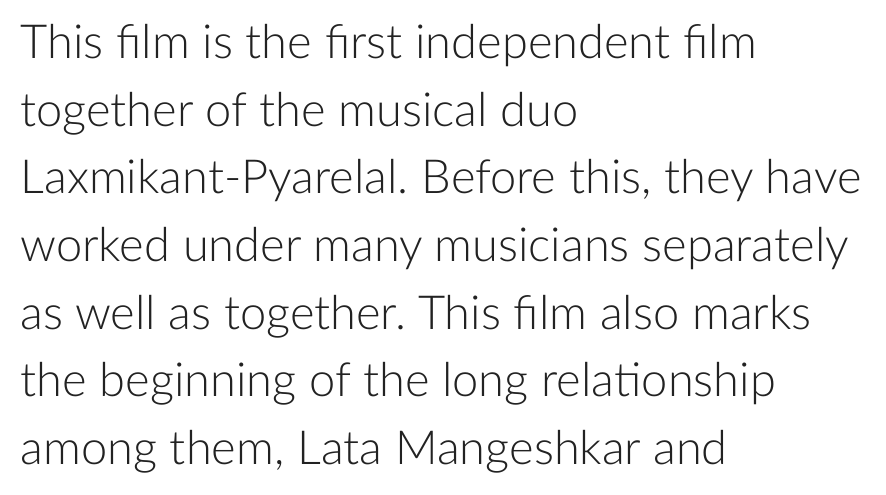
In terms of posture, this sample is upright. Teacher's note: observe the even left margin — that is flush-left alignment. Descenders are the only things crossing below the line. The rendering uses natural spacing where letterforms have individual widths. Stroke terminals: plain, sans-serif. A normal amount of white space separates one row of letters from the next.
